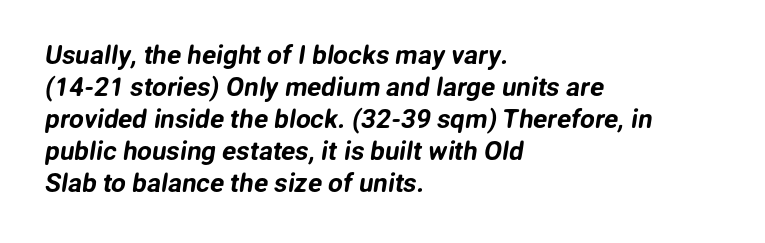
Q: Is the text underlined? A: No.
Q: How is the paragraph aligned? A: Left-aligned.
Q: Is the spacing between letters normal or unusually wide? A: Normal.
